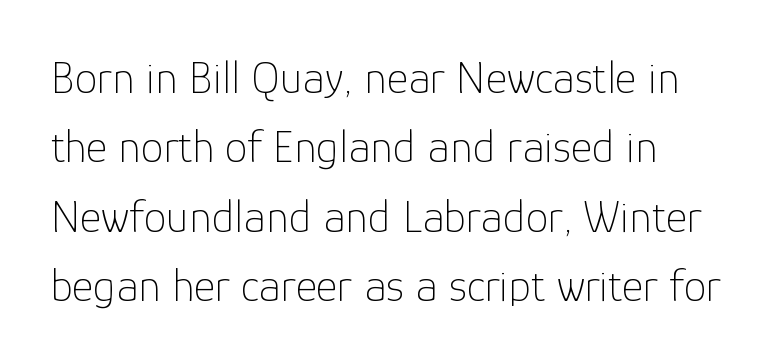
The image shows 46 px thin sans-serif type, upright; set left-aligned, normal line spacing (1.51x), normal letter spacing, not underlined; low stroke contrast and a medium x-height.
